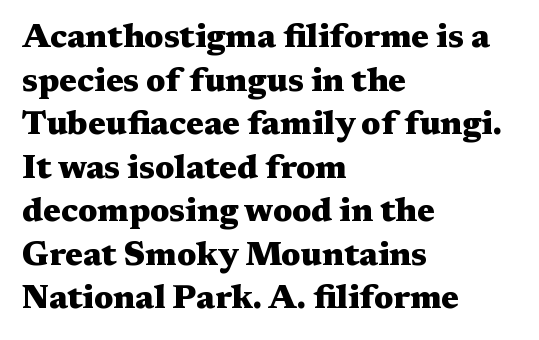
These lines are rendered in a variable-pitch font. Default kerning and tracking; the words read as compact shapes. In CSS terms this would be text-align: left. One glance says typical: line gaps are just what's usual. Regarding serifs, this sample has them. Stroke thickness is high; the sample reads as a true bold.
